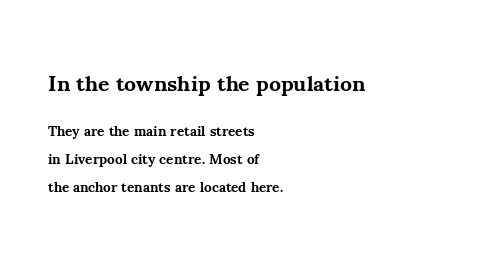
Is there any slant? The stems are plumb. In CSS terms this would be text-align: left. Glance below the letters and you will spot only blank space. Standard letterfit; no display-style spreading of the glyphs. Typesetter's note: full bold, strokes at maximum text heaviness.
